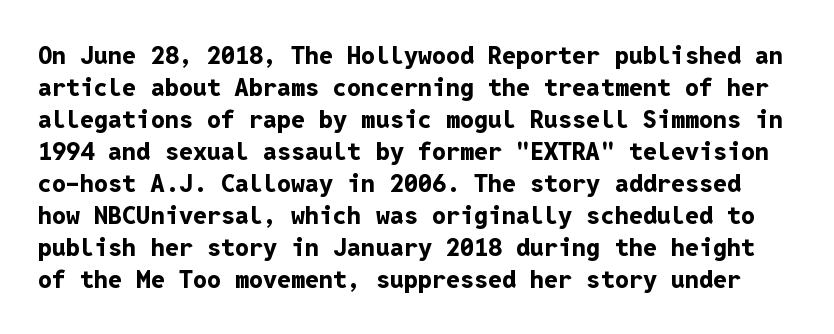
Q: Is the text bold? A: Yes.
Q: Is the text italic (slanted)? A: No, it is upright.
Q: Is the text underlined? A: No.
Q: Is the spacing between letters normal or unusually wide? A: Normal.
Q: Is the spacing between lines tight, normal or loose? A: Normal.
